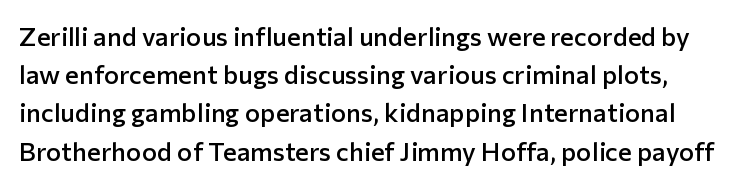
Q: Is the text bold? A: Semi-bold.
Q: Is the text italic (slanted)? A: No, it is upright.
Q: Is the text underlined? A: No.
Q: Is the spacing between letters normal or unusually wide? A: Normal.
Q: Is the spacing between lines tight, normal or loose? A: Normal.
